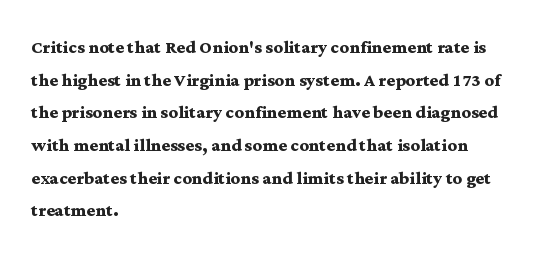
{"italic": "no", "bold": "yes", "underline": "no", "align": "left", "line_spacing": "normal", "line_spacing_ratio": 1.42, "letter_spacing": "normal", "letter_spacing_em": 0.0, "glyph_px": 23}
